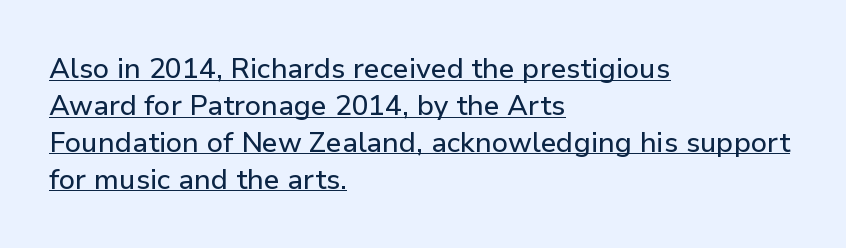
The specimen includes a rule beneath the text block's lines. Each letter keeps its own natural width here, so spacing adapts to shape. This block has exactly the height ordinary leading produces. In terms of posture, this sample is upright.
